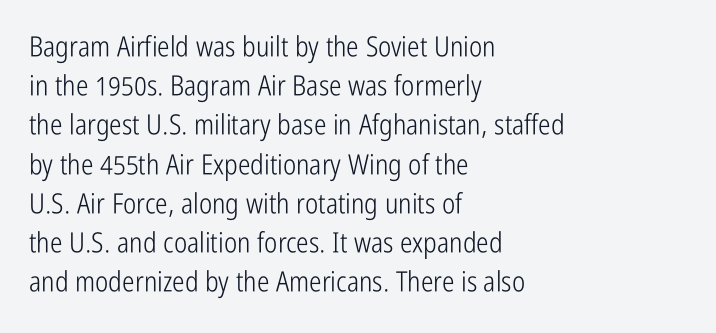
The image shows 28 px light, condensed sans-serif type, upright; set left-aligned, normal line spacing (1.4x), normal letter spacing, not underlined; low stroke contrast and a medium x-height.
